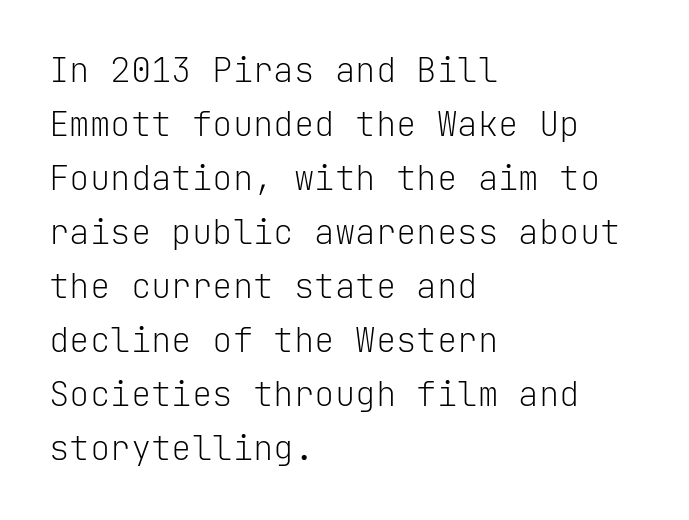
No chunkiness to these letters — they're not bold. A typesetter would mark this as roman, not italic. Underlining? Definitely not there. Classification — sans serif. Is the letter spacing exaggerated? No — it looks like the ordinary default. These lines are set flush left with a ragged right edge.
